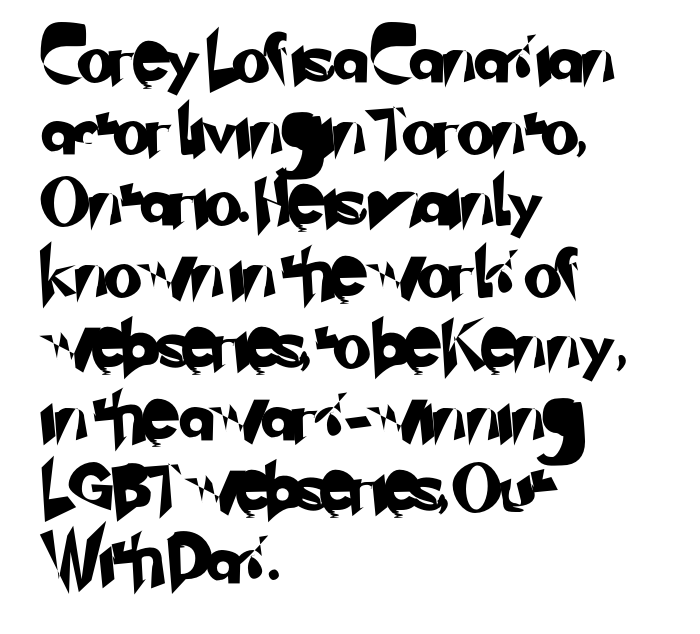
{"serif": "no", "width": "normal", "stroke_contrast": "low", "x_height": "small", "monospaced": "no", "underline": "no", "align": "left", "line_spacing": "normal", "line_spacing_ratio": 1.49, "letter_spacing": "normal", "letter_spacing_em": 0.0, "glyph_px": 48}
